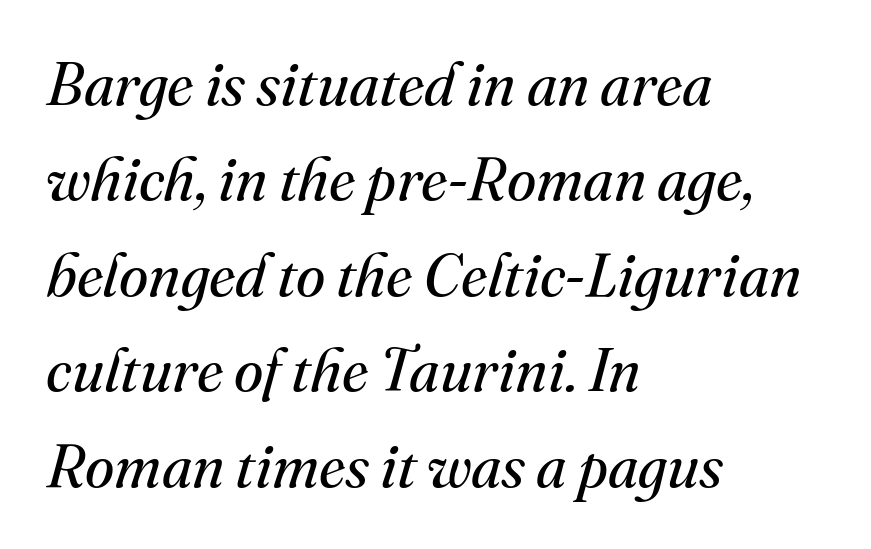
{"serif": "yes", "italic": "yes", "lean": "right", "slant_degrees": 16, "bold": "no", "weight": "regular", "width": "normal", "stroke_contrast": "medium", "x_height": "small", "monospaced": "no", "underline": "no", "align": "left", "line_spacing": "normal", "line_spacing_ratio": 1.59, "letter_spacing": "normal", "letter_spacing_em": 0.0, "glyph_px": 60}
